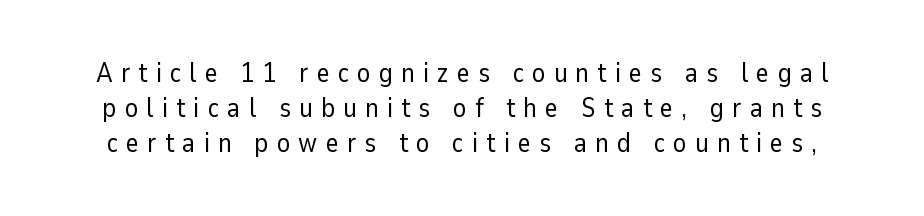
Q: Is the text bold? A: No.
Q: Is the text italic (slanted)? A: No, it is upright.
Q: Is the text underlined? A: No.
Q: Is the spacing between letters normal or unusually wide? A: Unusually wide.
Q: Is the spacing between lines tight, normal or loose? A: Normal.
